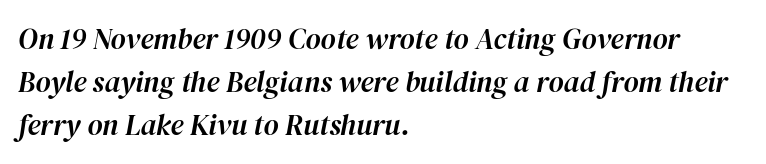
{"italic": "yes", "lean": "right", "slant_degrees": 12, "width": "normal", "stroke_contrast": "high", "x_height": "medium", "monospaced": "no", "underline": "no", "align": "left", "line_spacing": "normal", "line_spacing_ratio": 1.49, "letter_spacing": "normal", "letter_spacing_em": 0.0, "glyph_px": 29}
